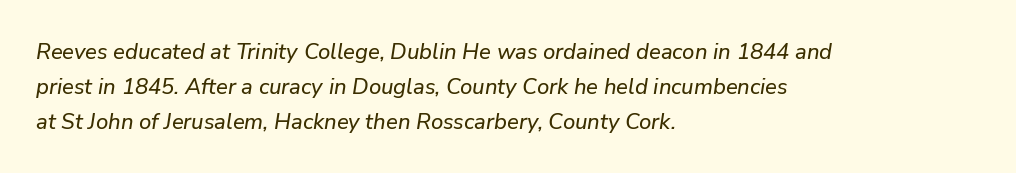
The line-height multiplier appears to be the usual default. Alignment: flush left. Tall strokes in this sample are angled rather than plumb. Here the glyphs are tracked normally, forming tight word shapes. The specimen omits any rule beneath the text block's lines.
